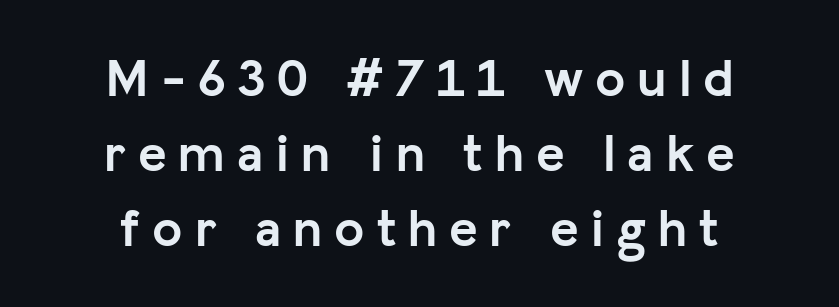
Q: Is the text bold? A: Yes.
Q: Is the text italic (slanted)? A: No, it is upright.
Q: Is the typeface a serif or a sans-serif typeface? A: Sans-serif.
Q: Is the text underlined? A: No.
Q: How is the paragraph aligned? A: Centered.
Q: Is the spacing between letters normal or unusually wide? A: Unusually wide.
Q: Is the spacing between lines tight, normal or loose? A: Normal.
Q: Width (condensed, normal, or wide)? A: Normal.
Q: Stroke contrast? A: Low.
Q: x-height? A: Medium.
Q: Monospaced? A: No.
